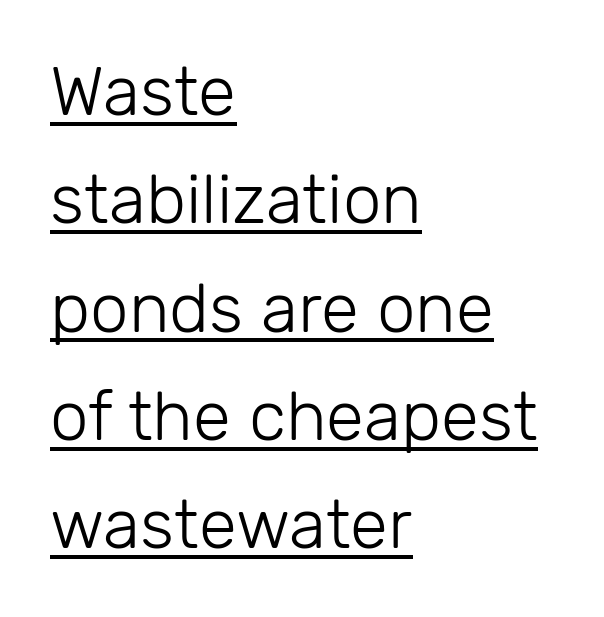
Q: Is the text bold? A: No.
Q: Is the text italic (slanted)? A: No, it is upright.
Q: Is the typeface a serif or a sans-serif typeface? A: Sans-serif.
Q: Is the text underlined? A: Yes.
Q: How is the paragraph aligned? A: Left-aligned.
Q: Is the spacing between letters normal or unusually wide? A: Normal.
Q: Is the spacing between lines tight, normal or loose? A: Normal.
Q: Width (condensed, normal, or wide)? A: Normal.
Q: Stroke contrast? A: Low.
Q: x-height? A: Medium.
Q: Monospaced? A: No.
